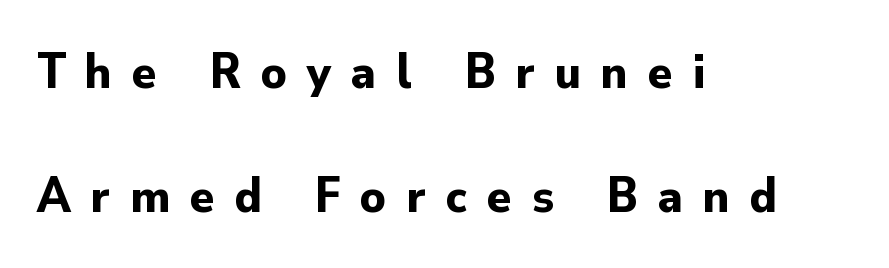
Q: Is the text bold? A: Yes.
Q: Is the text italic (slanted)? A: No, it is upright.
Q: Is the typeface a serif or a sans-serif typeface? A: Sans-serif.
Q: Is the text underlined? A: No.
Q: How is the paragraph aligned? A: Left-aligned.
Q: Is the spacing between letters normal or unusually wide? A: Unusually wide.
Q: Is the spacing between lines tight, normal or loose? A: Loose.
Q: Width (condensed, normal, or wide)? A: Normal.
Q: Stroke contrast? A: Low.
Q: x-height? A: Small.
Q: Monospaced? A: No.
